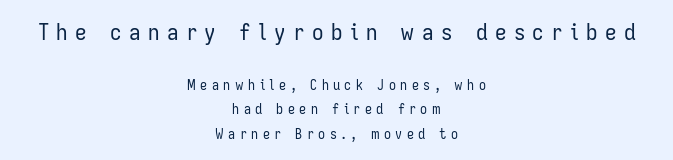
{"italic": "no", "bold": "no", "underline": "no", "align": "center", "line_spacing_ratio": 1.75, "letter_spacing": "wide", "letter_spacing_em": 0.32, "larger_block": "first", "size_ratio": 1.64, "glyph_px": 23}
